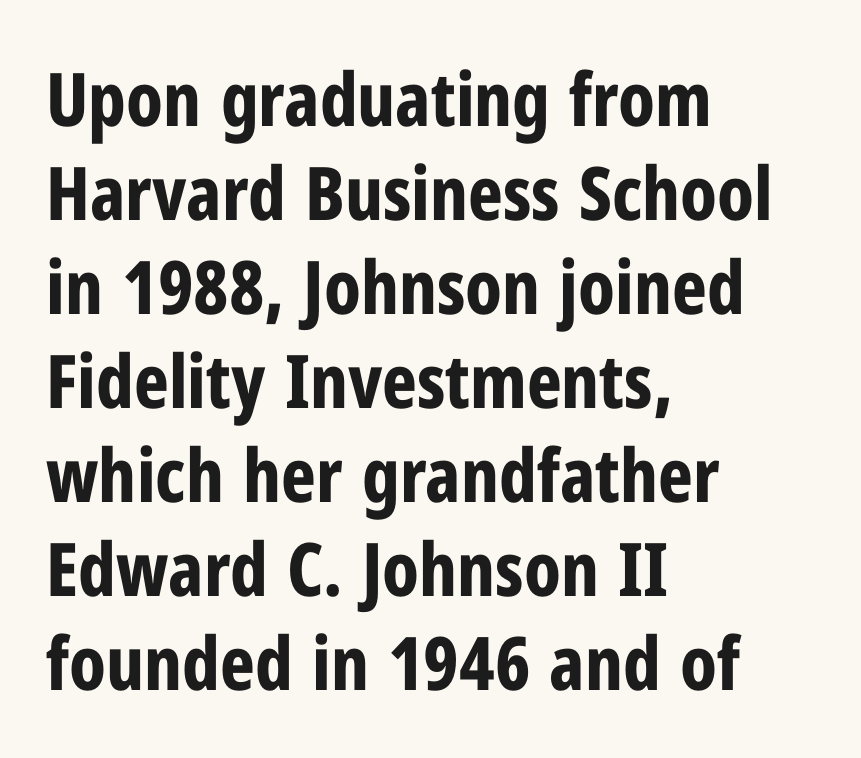
The rows are spaced the way most documents space them. A typesetter would call this proportional, since set widths differ per character. The glyphs have the mass of a bold cut. Leftover space on each line is placed entirely after the last word. The space beneath each line is pristine and unruled. The tracking reads as untouched default to a designer's eye.
